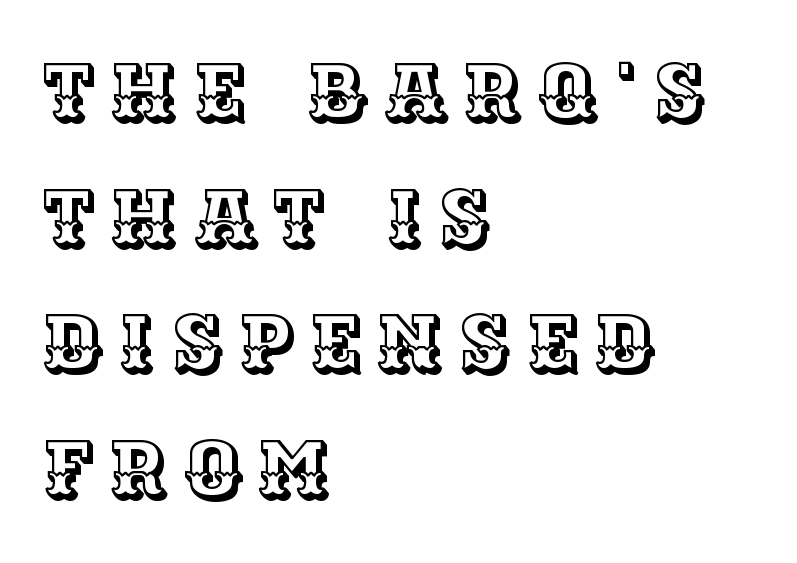
Q: Is the text italic (slanted)? A: No, it is upright.
Q: Is the text underlined? A: No.
Q: How is the paragraph aligned? A: Left-aligned.
Q: Is the spacing between lines tight, normal or loose? A: Normal.
Q: Width (condensed, normal, or wide)? A: Normal.
Q: x-height? A: Large.
Q: Monospaced? A: No.
